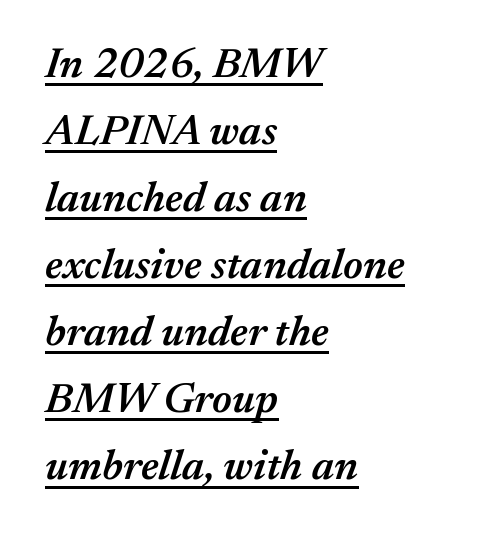
The image shows 43 px semibold type, italic (leaning right); set left-aligned, normal line spacing (1.56x), normal letter spacing, underlined; medium stroke contrast and a medium x-height.
